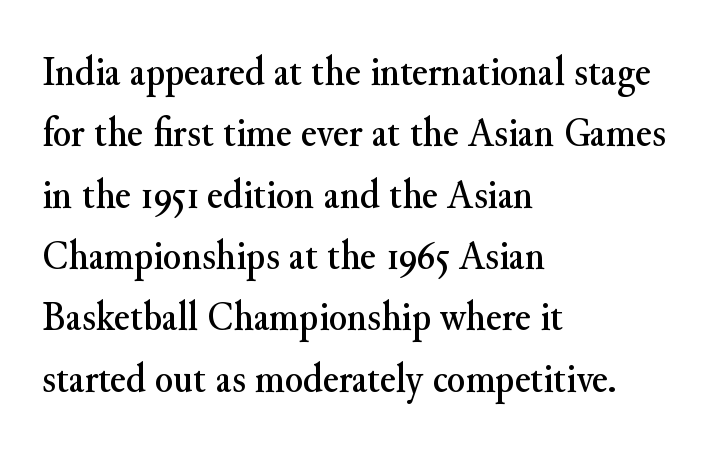
The image shows 42 px serif type, upright; set left-aligned, normal line spacing (1.46x), normal letter spacing, not underlined; medium stroke contrast and a small x-height.
